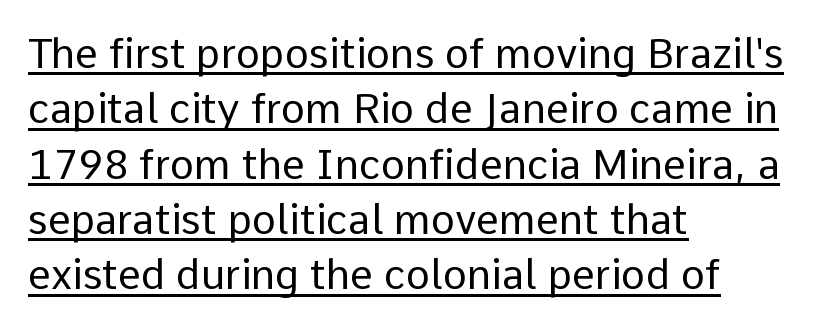
{"serif": "no", "italic": "no", "bold": "no", "weight": "regular", "width": "normal", "stroke_contrast": "low", "x_height": "medium", "monospaced": "no", "underline": "yes", "align": "left", "line_spacing": "normal", "line_spacing_ratio": 1.35, "letter_spacing": "normal", "letter_spacing_em": 0.0, "glyph_px": 41}
